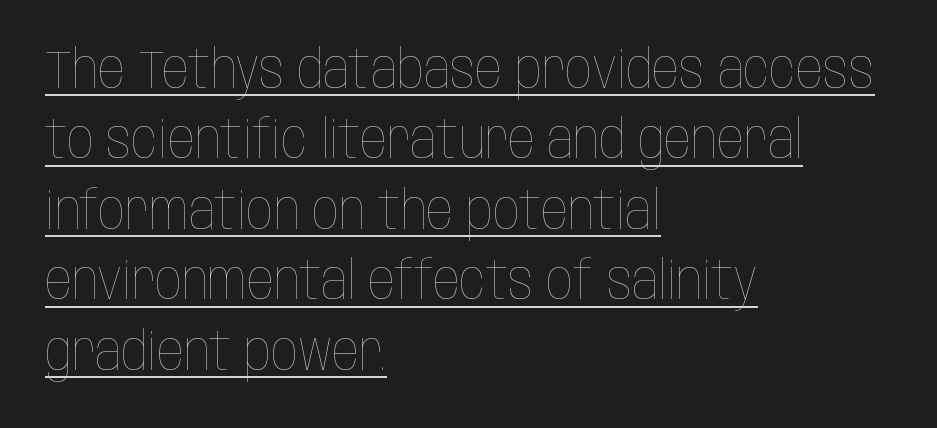
{"italic": "no", "bold": "no", "weight": "thin", "width": "condensed", "stroke_contrast": "low", "x_height": "large", "monospaced": "no", "underline": "yes", "align": "left", "line_spacing": "normal", "line_spacing_ratio": 1.33, "letter_spacing": "normal", "letter_spacing_em": 0.0, "glyph_px": 53}
